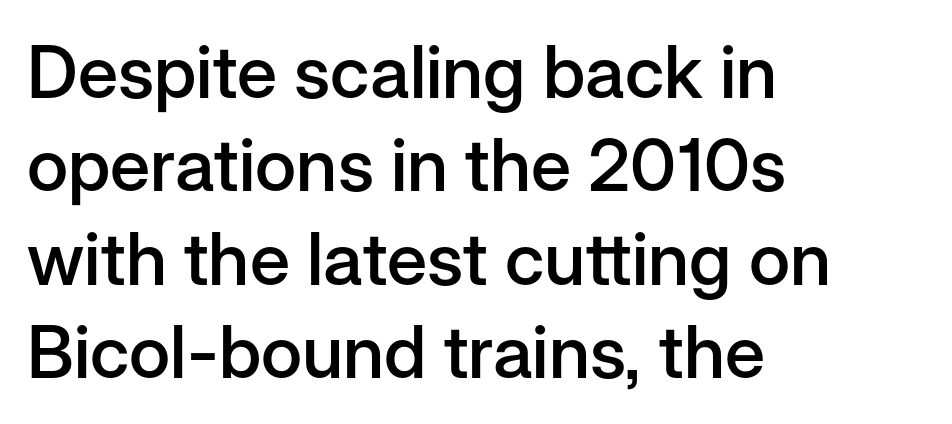
The passage shown is semibold, sitting just below true bold. The type family on display is of the sans-serif kind. Is this a fixed-width face? No — the glyphs have proportional, varying widths. This rendering leaves character spacing at its baseline value. Leading matches the norm, producing a regular column. Line beginnings align vertically; line endings do not.
